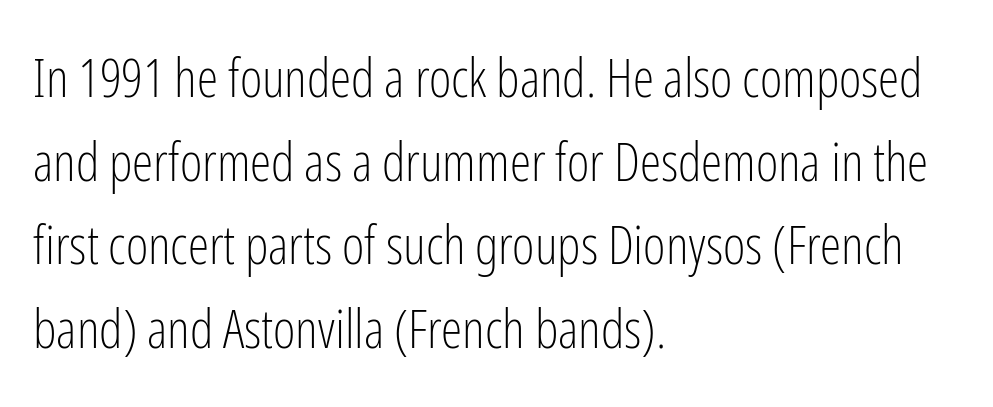
Q: Is the text bold? A: No.
Q: Is the text italic (slanted)? A: No, it is upright.
Q: Is the typeface a serif or a sans-serif typeface? A: Sans-serif.
Q: Is the text underlined? A: No.
Q: How is the paragraph aligned? A: Left-aligned.
Q: Is the spacing between letters normal or unusually wide? A: Normal.
Q: Is the spacing between lines tight, normal or loose? A: Normal.
Q: Width (condensed, normal, or wide)? A: Condensed.
Q: Stroke contrast? A: Low.
Q: x-height? A: Medium.
Q: Monospaced? A: No.
